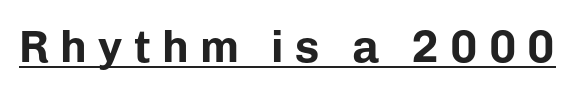
Q: Is the text bold? A: Yes.
Q: Is the text italic (slanted)? A: No, it is upright.
Q: Is the typeface a serif or a sans-serif typeface? A: Sans-serif.
Q: Is the text underlined? A: Yes.
Q: Is the spacing between letters normal or unusually wide? A: Unusually wide.
Q: Width (condensed, normal, or wide)? A: Normal.
Q: Stroke contrast? A: Low.
Q: x-height? A: Medium.
Q: Monospaced? A: No.
